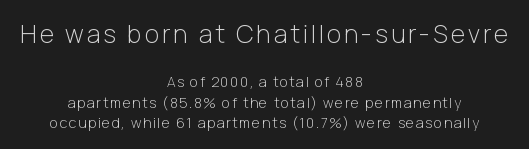
{"italic": "no", "bold": "no", "underline": "no", "align": "center", "line_spacing": "normal", "line_spacing_ratio": 1.45, "larger_block": "first", "size_ratio": 1.79, "glyph_px": 25}
